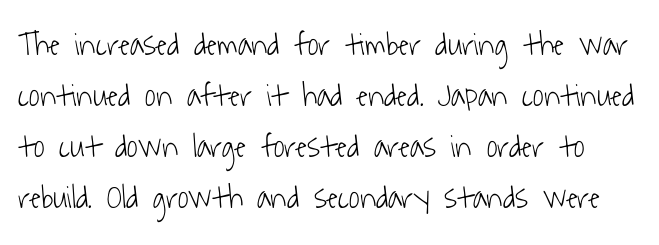
Serifs: no, the terminals of the letterforms are clean. Heft: none added — not bold. You could call the tracking neutral — neither tight nor loose. A typesetter would call this proportional, since set widths differ per character. Descender tails drop into unmarked territory. In terms of leading, this rendering sits right in the middle.
